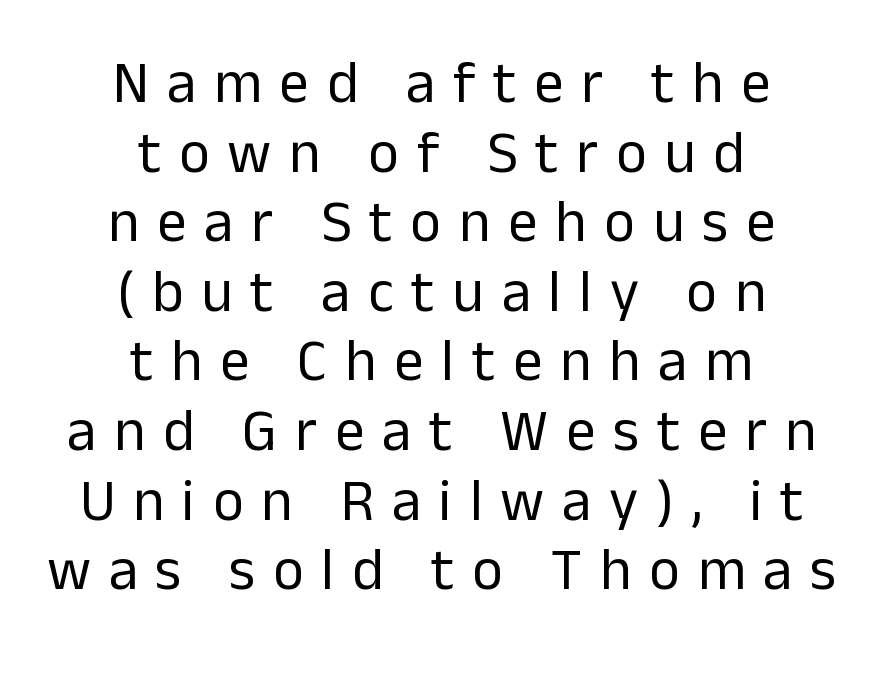
Q: Is the text bold? A: No.
Q: Is the text italic (slanted)? A: No, it is upright.
Q: Is the typeface a serif or a sans-serif typeface? A: Sans-serif.
Q: Is the text underlined? A: No.
Q: How is the paragraph aligned? A: Centered.
Q: Is the spacing between letters normal or unusually wide? A: Unusually wide.
Q: Width (condensed, normal, or wide)? A: Normal.
Q: Stroke contrast? A: Low.
Q: x-height? A: Medium.
Q: Monospaced? A: No.
